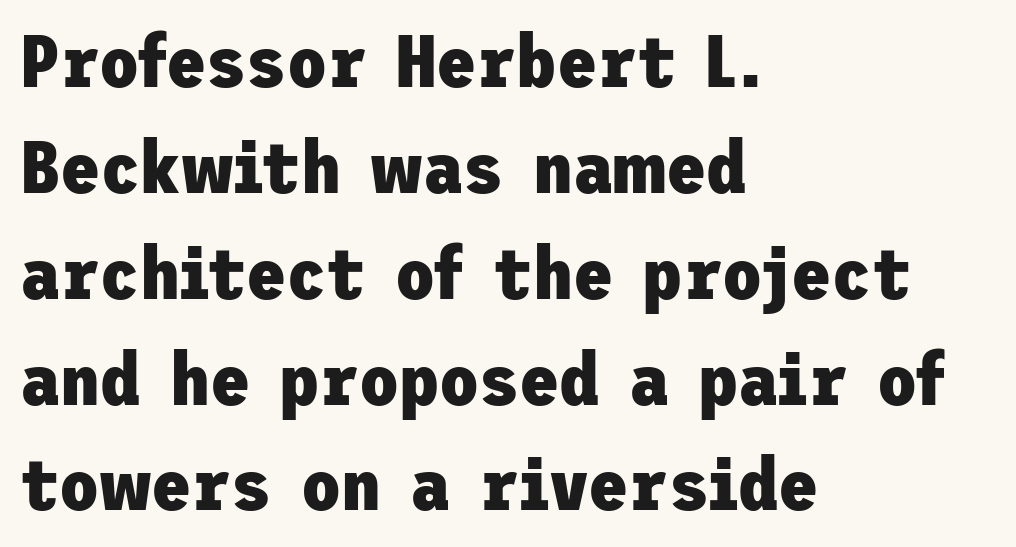
Q: Is the text bold? A: Yes.
Q: Is the text italic (slanted)? A: No, it is upright.
Q: Is the typeface a serif or a sans-serif typeface? A: Sans-serif.
Q: Is the text underlined? A: No.
Q: How is the paragraph aligned? A: Left-aligned.
Q: Is the spacing between letters normal or unusually wide? A: Normal.
Q: Is the spacing between lines tight, normal or loose? A: Normal.
Q: Width (condensed, normal, or wide)? A: Normal.
Q: Stroke contrast? A: Low.
Q: x-height? A: Medium.
